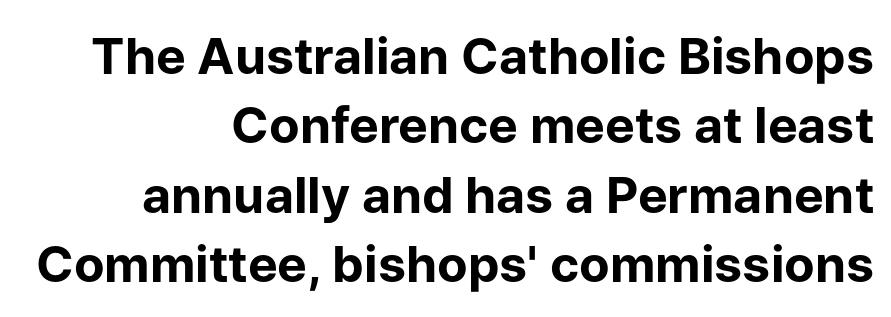
You can tell it's not italic because the verticals are truly vertical. The lines are quadded right. The foot of each line stays bare and open. These lines are rendered in a variable-pitch font. Unlike a traditional serif, this face leaves its strokes unadorned.
